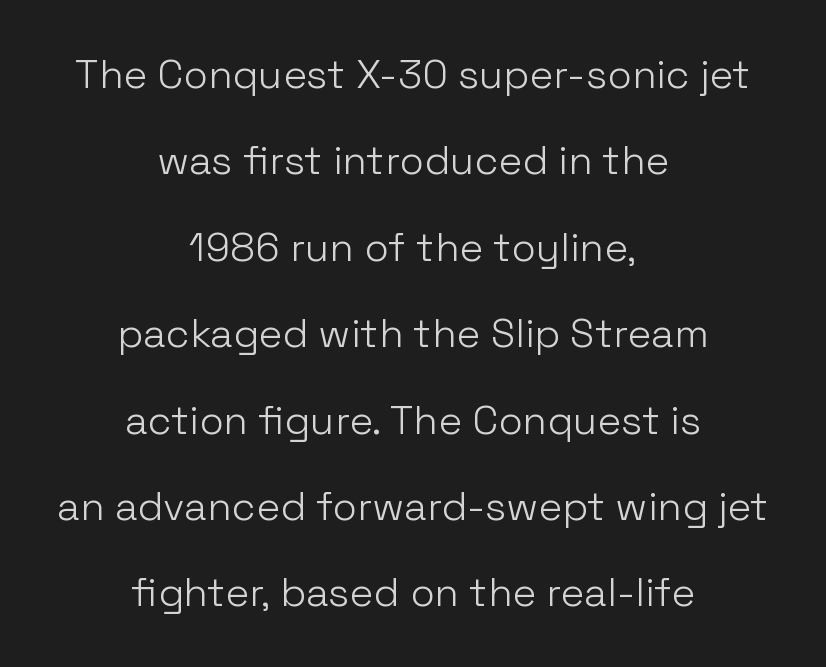
Q: Is the text bold? A: No.
Q: Is the text italic (slanted)? A: No, it is upright.
Q: Is the typeface a serif or a sans-serif typeface? A: Sans-serif.
Q: Is the text underlined? A: No.
Q: How is the paragraph aligned? A: Centered.
Q: Is the spacing between letters normal or unusually wide? A: Normal.
Q: Is the spacing between lines tight, normal or loose? A: Loose.
Q: Width (condensed, normal, or wide)? A: Normal.
Q: Stroke contrast? A: Low.
Q: x-height? A: Medium.
Q: Monospaced? A: No.
